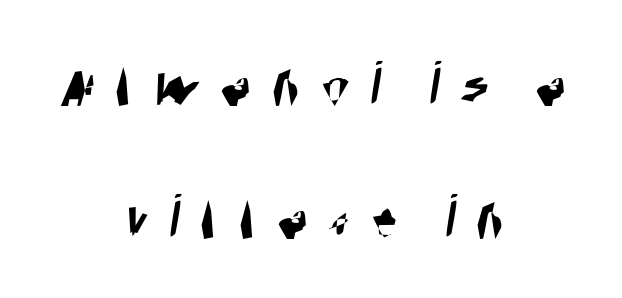
{"serif": "no", "width": "condensed", "stroke_contrast": "high", "x_height": "large", "monospaced": "no", "underline": "no", "align": "center", "line_spacing": "loose", "line_spacing_ratio": 2.08, "letter_spacing": "wide", "letter_spacing_em": 0.32, "glyph_px": 64}
